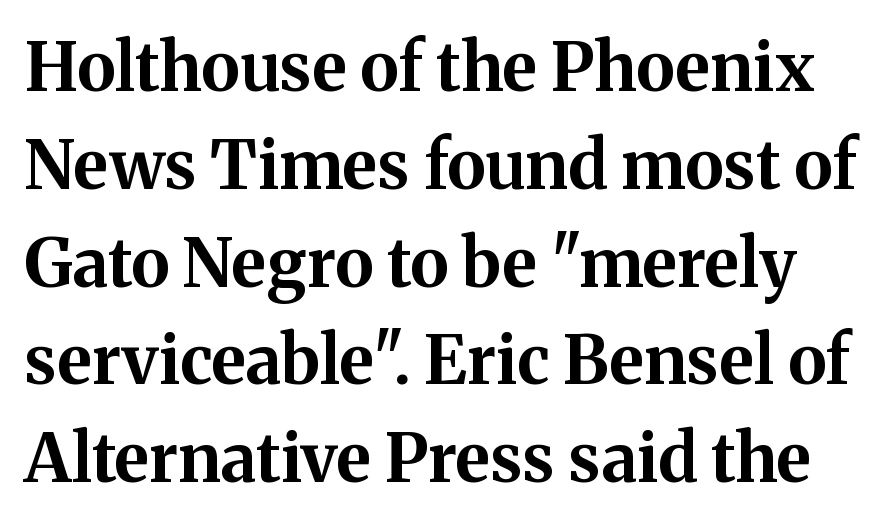
The typeface chosen for these lines features serifs. The typesetting leans heavy: a genuine bold. This rendering leaves character spacing at its baseline value. The line-height multiplier appears to be the usual default. Descenders are the only things crossing below the line.
